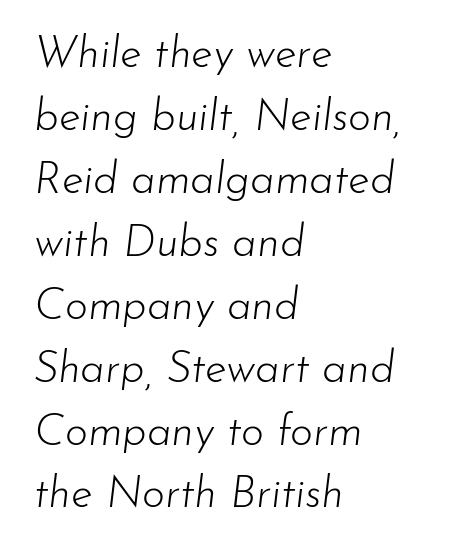
Nobody drew a line under any word here. The passage shown leans; its letterforms are oblique. The text block is weighted toward the left margin, trailing off unevenly rightward. Honestly, the row spacing looks completely unremarkable.
